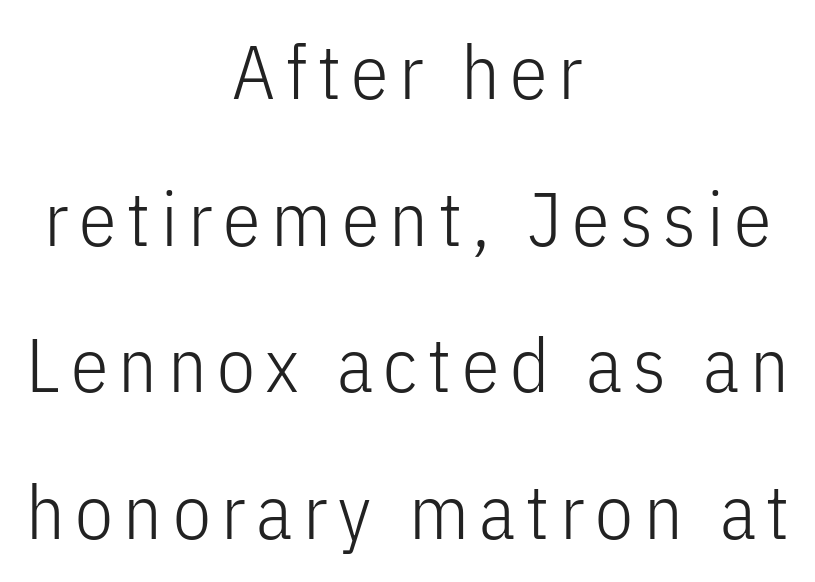
The image shows 76 px light, condensed sans-serif type, upright; set centered, loose line spacing (1.93x), not underlined; low stroke contrast and a medium x-height.
